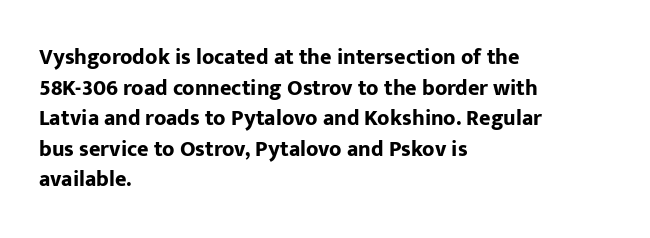
Q: Is the text bold? A: Yes.
Q: Is the text italic (slanted)? A: No, it is upright.
Q: Is the text underlined? A: No.
Q: How is the paragraph aligned? A: Left-aligned.
Q: Is the spacing between letters normal or unusually wide? A: Normal.
Q: Is the spacing between lines tight, normal or loose? A: Normal.
